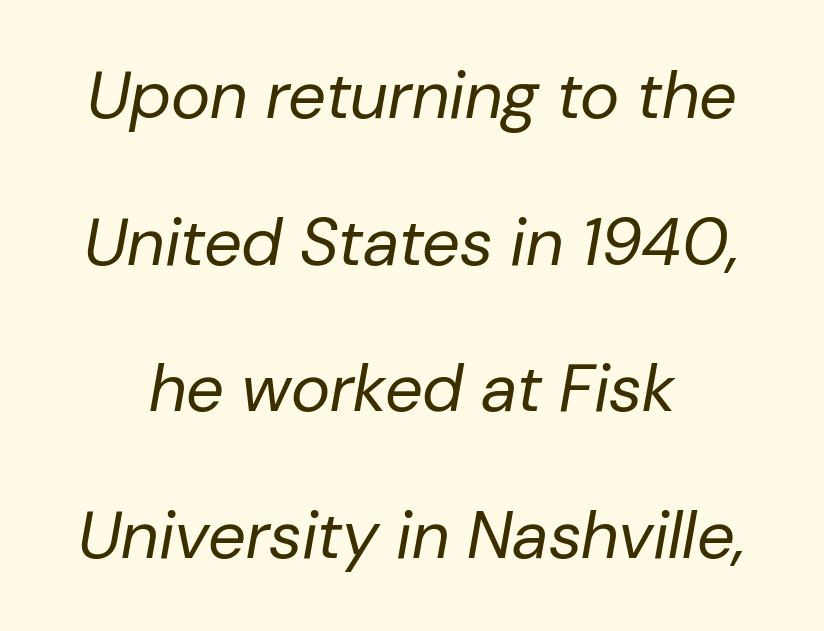
The image shows 67 px regular-weight type, italic (leaning right); set loose line spacing (2.19x), normal letter spacing, not underlined; low stroke contrast and a medium x-height.
